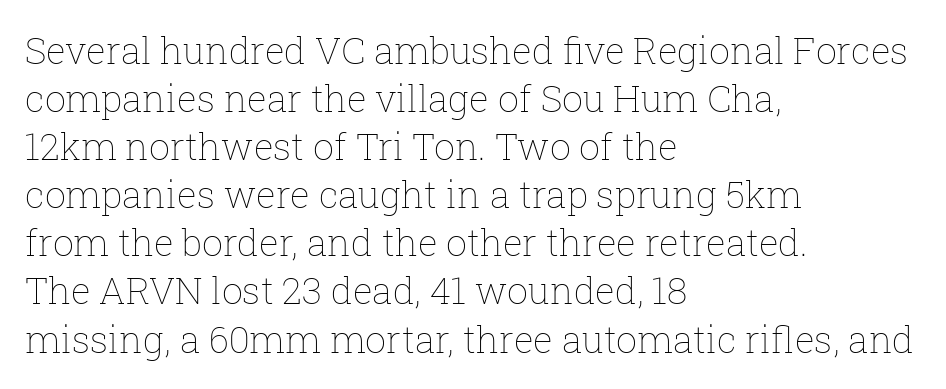
The image shows 37 px thin type, upright; set left-aligned, normal line spacing (1.3x), normal letter spacing, not underlined; low stroke contrast and a medium x-height.
